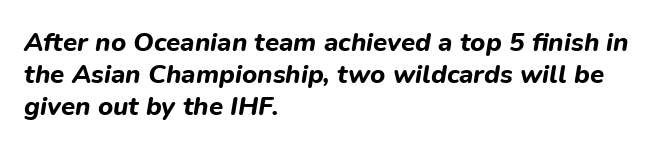
Between one letter and the next there's only the usual sliver of space. Layout note: lines flush left. Does the weight exceed regular? Yes, all the way to bold. The words here are not underlined.
